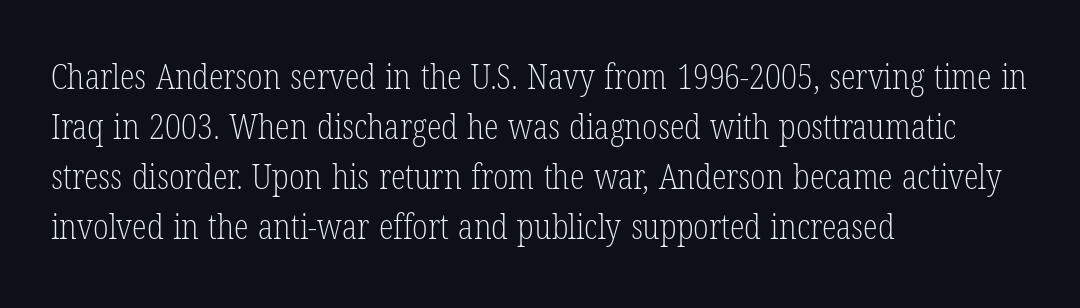
The image shows 34 px light, condensed serif type, upright; set left-aligned, normal line spacing (1.47x), normal letter spacing, not underlined; low stroke contrast and a medium x-height.
